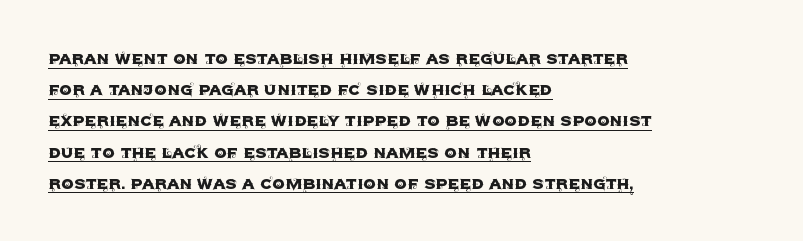
Q: Is the text italic (slanted)? A: No, it is upright.
Q: Is the text underlined? A: Yes.
Q: How is the paragraph aligned? A: Left-aligned.
Q: Is the spacing between letters normal or unusually wide? A: Normal.
Q: Is the spacing between lines tight, normal or loose? A: Normal.
